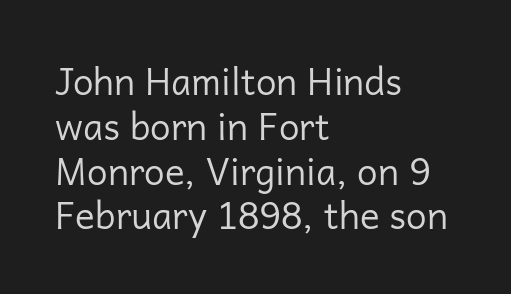
How are the letters spaced? Ordinarily, with no added tracking. A classic flush-left, rag-right setting is used for this passage. A typesetter would label this face a sans. The type sits square on the baseline with zero lean.
